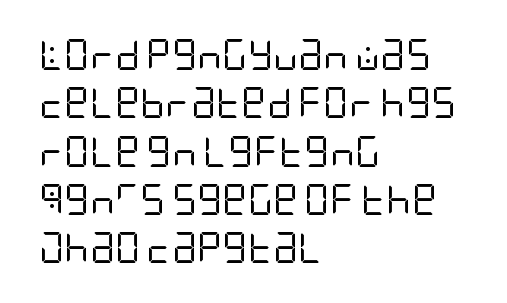
{"serif": "no", "italic": "no", "bold": "no", "weight": "regular", "width": "condensed", "stroke_contrast": "low", "x_height": "large", "underline": "no", "align": "left", "line_spacing": "normal", "line_spacing_ratio": 1.56, "letter_spacing": "normal", "letter_spacing_em": 0.0, "glyph_px": 31}
